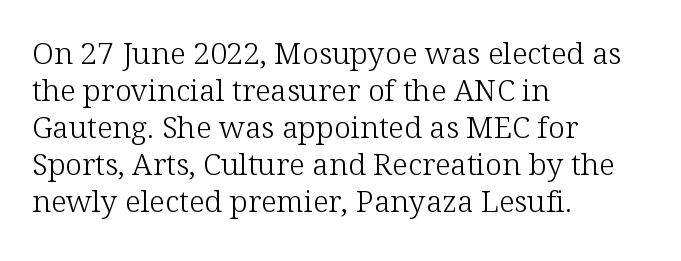
Q: Is the text bold? A: No.
Q: Is the text italic (slanted)? A: No, it is upright.
Q: Is the typeface a serif or a sans-serif typeface? A: Serif.
Q: Is the text underlined? A: No.
Q: How is the paragraph aligned? A: Left-aligned.
Q: Is the spacing between letters normal or unusually wide? A: Normal.
Q: Width (condensed, normal, or wide)? A: Normal.
Q: Stroke contrast? A: Low.
Q: x-height? A: Medium.
Q: Monospaced? A: No.
